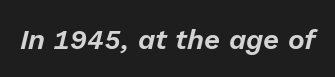
Q: Is the text italic (slanted)? A: Yes, it leans right by about 13 degrees.
Q: Is the text underlined? A: No.
Q: Is the spacing between letters normal or unusually wide? A: Normal.
Q: Width (condensed, normal, or wide)? A: Normal.
Q: Stroke contrast? A: Low.
Q: x-height? A: Medium.
Q: Monospaced? A: No.
